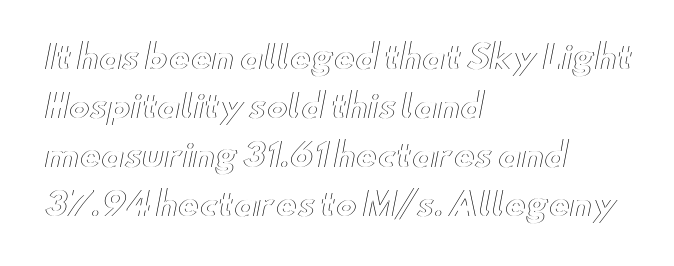
The image shows 32 px wide type; set left-aligned, normal line spacing (1.53x), normal letter spacing, not underlined; a small x-height.
